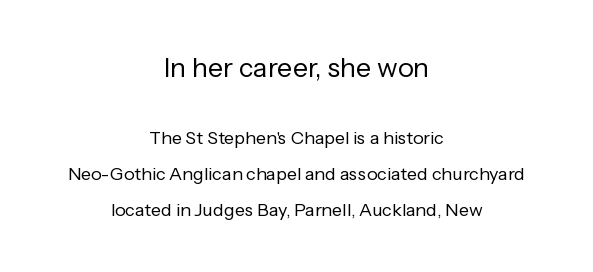
{"italic": "no", "bold": "no", "underline": "no", "align": "center", "line_spacing": "loose", "line_spacing_ratio": 2.01, "letter_spacing": "normal", "letter_spacing_em": 0.0, "larger_block": "first", "size_ratio": 1.5, "glyph_px": 27}
